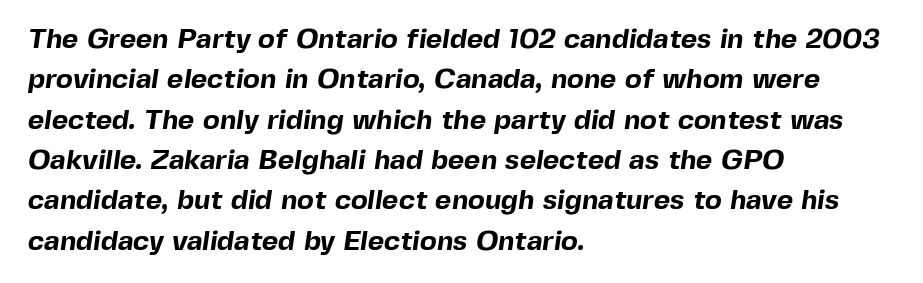
The image shows 28 px bold sans-serif type; set left-aligned, normal line spacing (1.44x), normal letter spacing, not underlined; a medium x-height.
